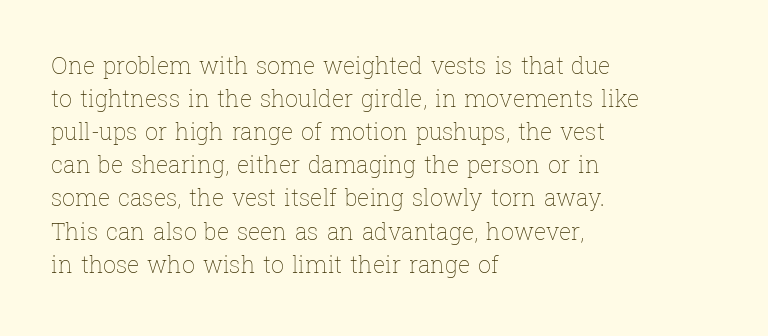
{"italic": "no", "bold": "no", "underline": "no", "align": "left", "line_spacing": "normal", "line_spacing_ratio": 1.44, "letter_spacing": "normal", "letter_spacing_em": 0.0, "glyph_px": 23}
